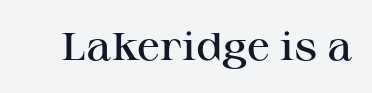
The image shows 39 px semibold, wide serif type, upright; set normal letter spacing, not underlined; high stroke contrast and a medium x-height.
